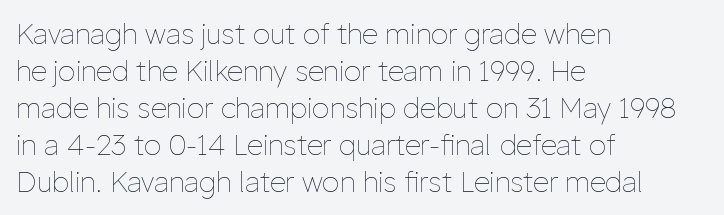
Here the designer chose a conventional face with non-uniform glyph widths. Unmarked baselines from the first word to the last. One glance says typical: line gaps are just what's usual. Look at the tracking — it's just the regular setting, nothing added. The letterforms sit at book weight or below. The axis of the letterforms is exactly vertical.
